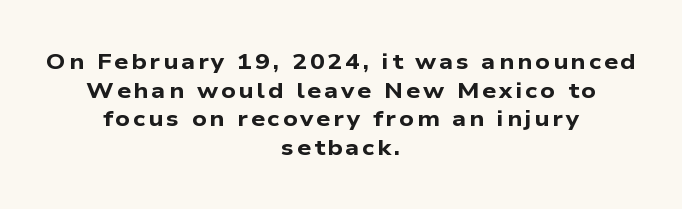
The image shows 22 px bold type; set centered, normal line spacing (1.3x), not underlined.
